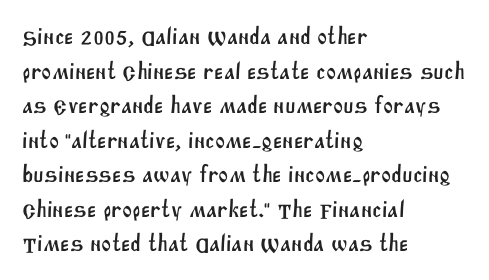
{"underline": "no", "align": "left", "line_spacing": "normal", "line_spacing_ratio": 1.44, "letter_spacing": "normal", "letter_spacing_em": 0.0, "glyph_px": 24}
